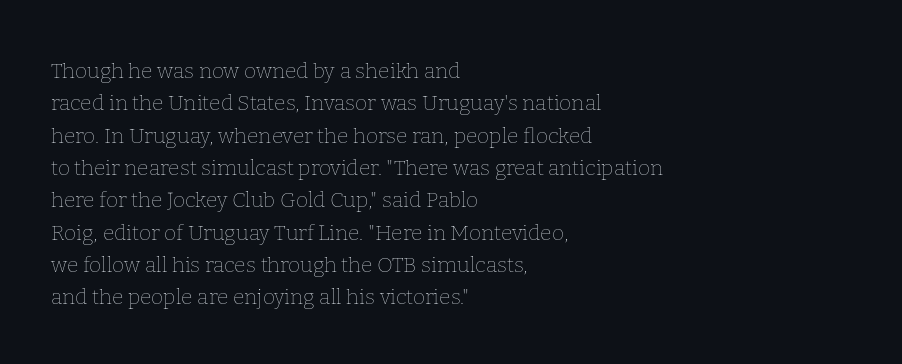
Words float on clear page, feet unadorned. Letters have the restrained weight of plain body copy at most. Horizontal alignment here is leftward, the default for most running prose. Whoever set this chose a conventional vertical rhythm. This sample uses an upright cut, with every glyph sitting square on the baseline.
